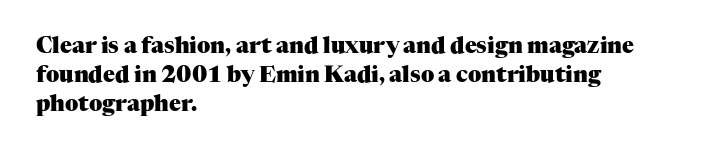
The image shows 22 px bold type, upright; set left-aligned, normal line spacing (1.31x), normal letter spacing, not underlined.
